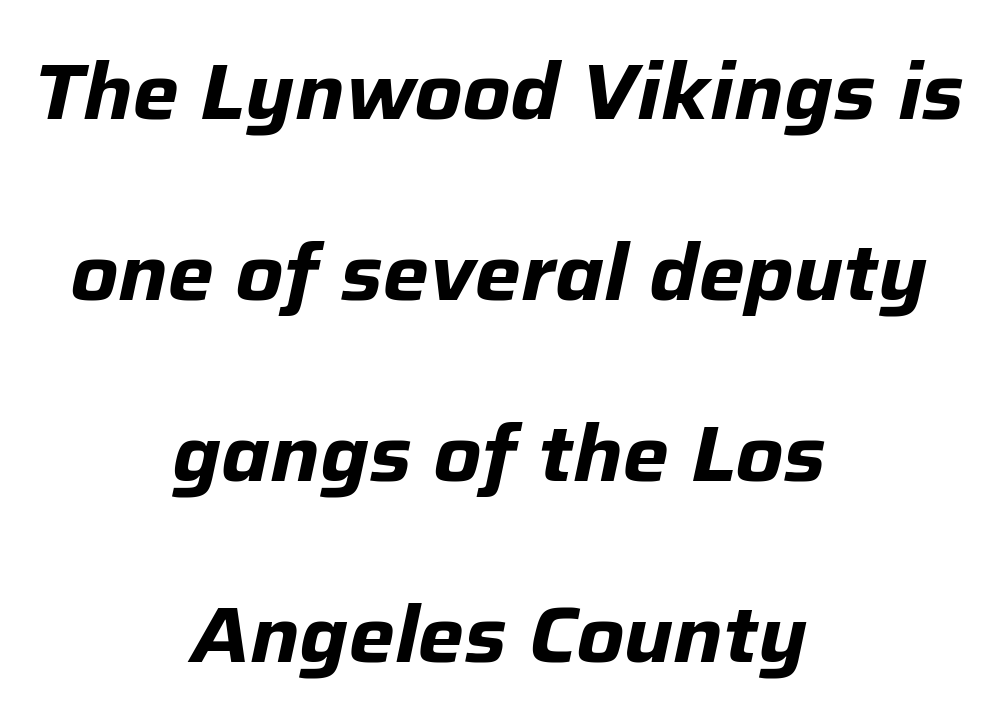
{"italic": "yes", "lean": "right", "slant_degrees": 12, "bold": "yes", "weight": "bold", "width": "normal", "stroke_contrast": "low", "x_height": "medium", "monospaced": "no", "underline": "no", "align": "center", "line_spacing": "loose", "line_spacing_ratio": 2.32, "letter_spacing": "normal", "letter_spacing_em": 0.0, "glyph_px": 78}
